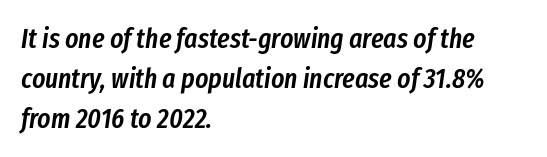
The image shows 28 px semibold, condensed type, italic (leaning right); set left-aligned, normal line spacing (1.42x), normal letter spacing, not underlined; low stroke contrast and a medium x-height.
